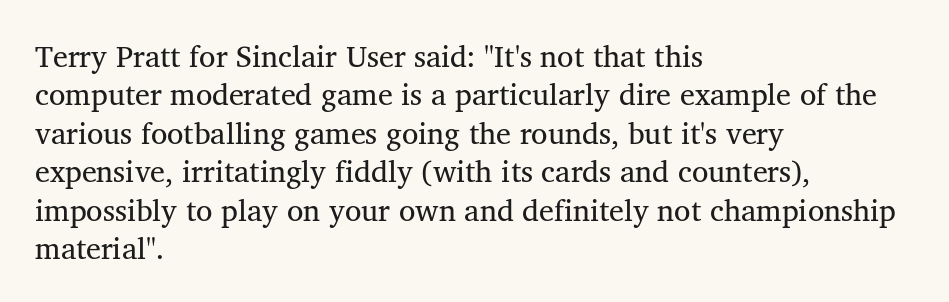
Q: Is the text bold? A: No.
Q: Is the typeface a serif or a sans-serif typeface? A: Serif.
Q: Is the text underlined? A: No.
Q: How is the paragraph aligned? A: Left-aligned.
Q: Is the spacing between letters normal or unusually wide? A: Normal.
Q: Is the spacing between lines tight, normal or loose? A: Normal.
Q: Width (condensed, normal, or wide)? A: Normal.
Q: Stroke contrast? A: Medium.
Q: x-height? A: Medium.
Q: Monospaced? A: No.
